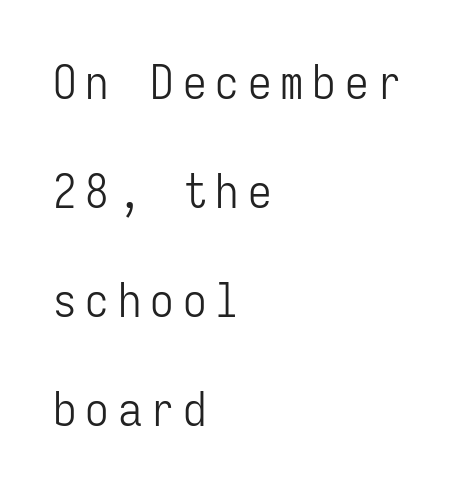
Q: Is the text bold? A: No.
Q: Is the text italic (slanted)? A: No, it is upright.
Q: Is the typeface a serif or a sans-serif typeface? A: Sans-serif.
Q: Is the text underlined? A: No.
Q: How is the paragraph aligned? A: Left-aligned.
Q: Is the spacing between lines tight, normal or loose? A: Loose.
Q: Width (condensed, normal, or wide)? A: Condensed.
Q: Stroke contrast? A: Low.
Q: x-height? A: Medium.
Q: Monospaced? A: Yes.
